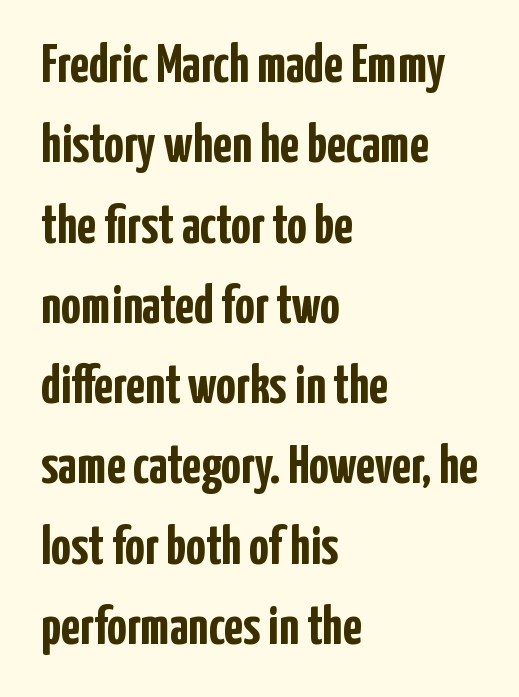
Q: Is the text bold? A: Yes.
Q: Is the text italic (slanted)? A: No, it is upright.
Q: Is the typeface a serif or a sans-serif typeface? A: Sans-serif.
Q: Is the text underlined? A: No.
Q: How is the paragraph aligned? A: Left-aligned.
Q: Is the spacing between letters normal or unusually wide? A: Normal.
Q: Is the spacing between lines tight, normal or loose? A: Normal.
Q: Width (condensed, normal, or wide)? A: Condensed.
Q: Stroke contrast? A: Low.
Q: x-height? A: Medium.
Q: Monospaced? A: No.
